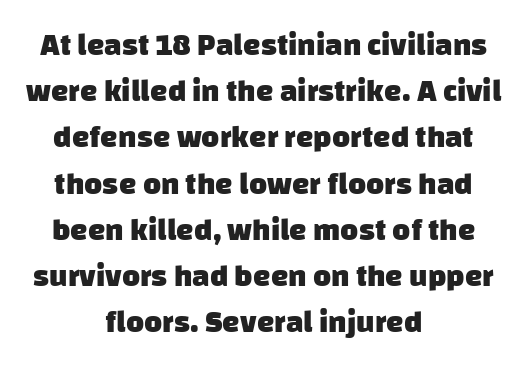
Quick note: interline space is typical. Check where the strokes stop: nothing finishes them off — pure sans. Think of a printed novel: that variable character pitch is what you see here. The baseline area is clear. The horizontal fit of the characters is conventional and even.
